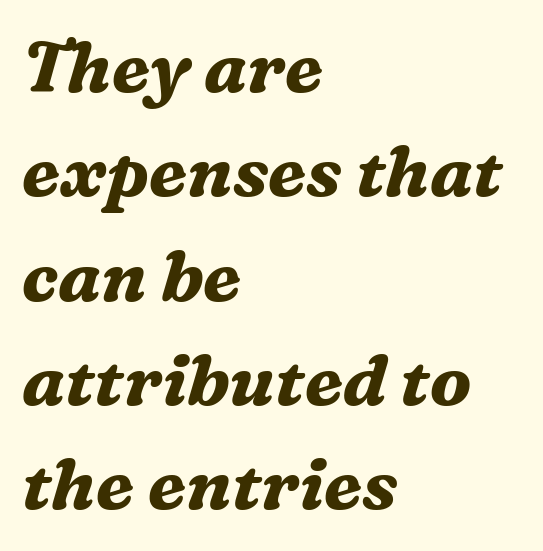
The image shows 71 px bold serif type, italic (leaning right); set left-aligned, normal line spacing (1.47x), normal letter spacing, not underlined; medium stroke contrast and a medium x-height.
